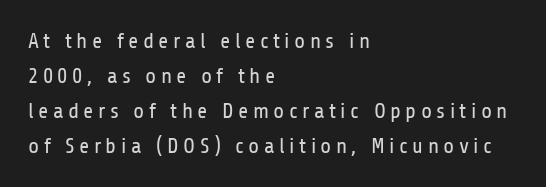
The image shows 22 px text type, upright; set left-aligned, normal line spacing (1.59x), unusually wide letter spacing (+0.2 em), not underlined.
